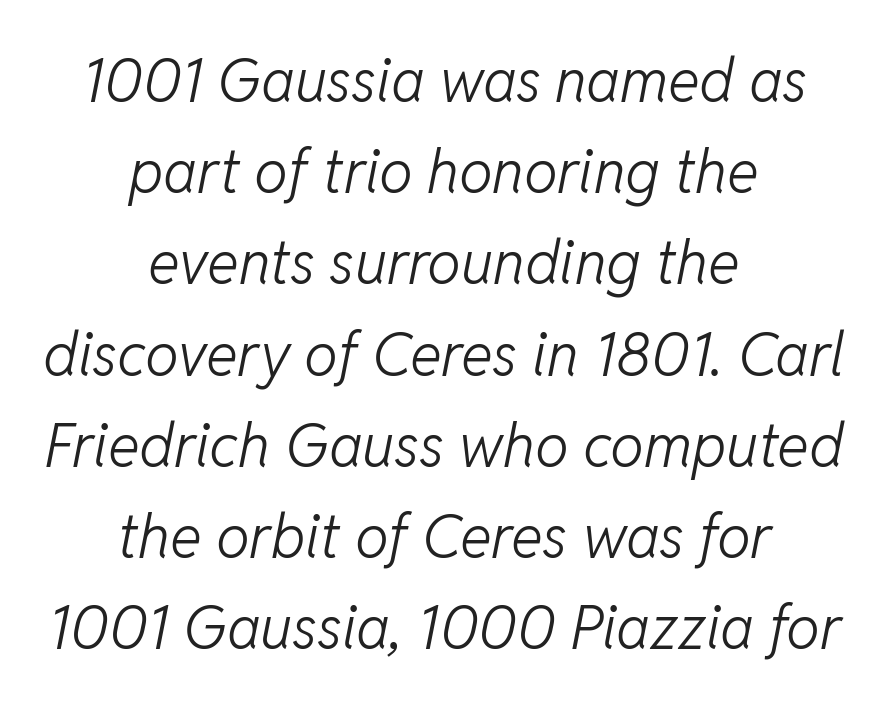
Think of a printed novel: that variable character pitch is what you see here. No word sits above an underline. Quick note: interline space is typical. The setting favours the middle, as headings and verse often do.
